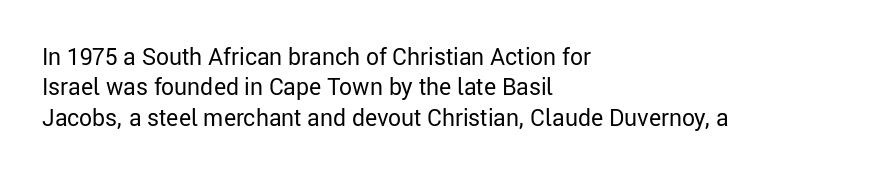
The image shows 23 px text type, upright; set left-aligned, normal line spacing (1.32x), normal letter spacing, not underlined.
